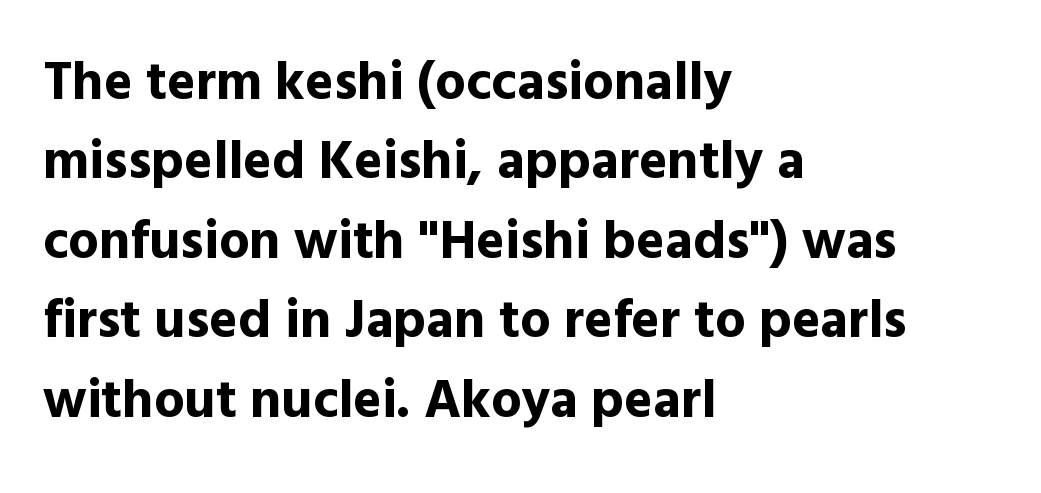
{"serif": "no", "italic": "no", "bold": "yes", "weight": "bold", "width": "normal", "x_height": "medium", "monospaced": "no", "underline": "no", "align": "left", "line_spacing": "normal", "line_spacing_ratio": 1.47, "letter_spacing": "normal", "letter_spacing_em": 0.0, "glyph_px": 54}
